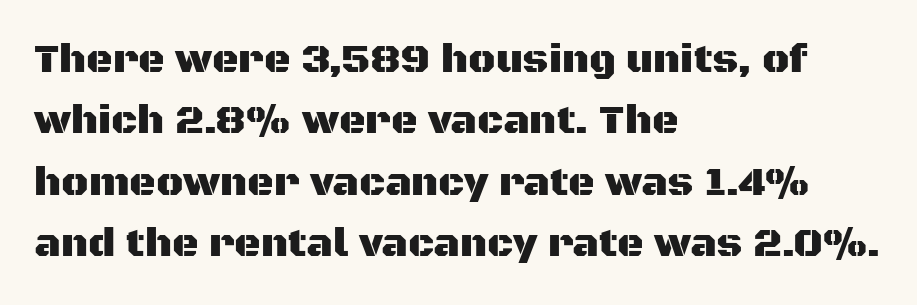
Regular leading. Plain, unruled lines of type. The letters sit at their default tracking, neither squeezed nor spread. These lines were composed using upright roman letters. A student would call this left alignment; a typographer would say flush left, rag right.
